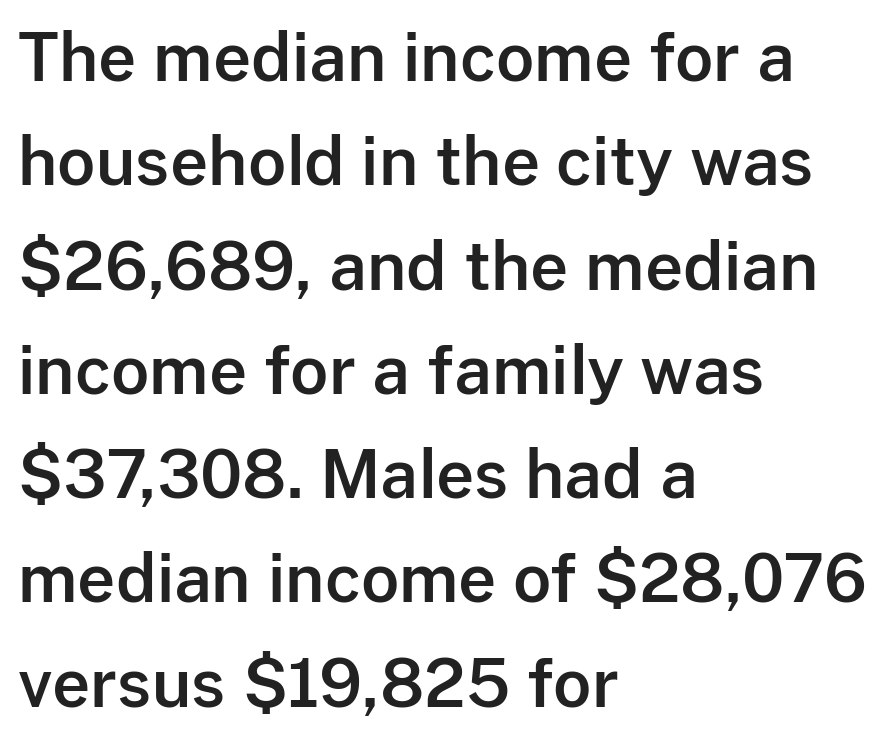
The image shows 66 px sans-serif type, upright; set left-aligned, normal line spacing (1.58x), normal letter spacing, not underlined; low stroke contrast and a medium x-height.
